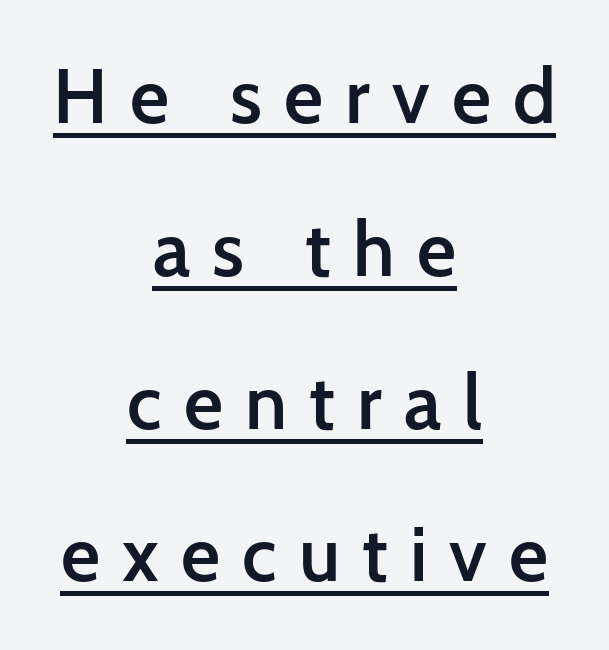
The image shows 76 px semibold sans-serif type, upright; set centered, loose line spacing (2.01x), unusually wide letter spacing (+0.29 em), underlined; low stroke contrast and a medium x-height.
